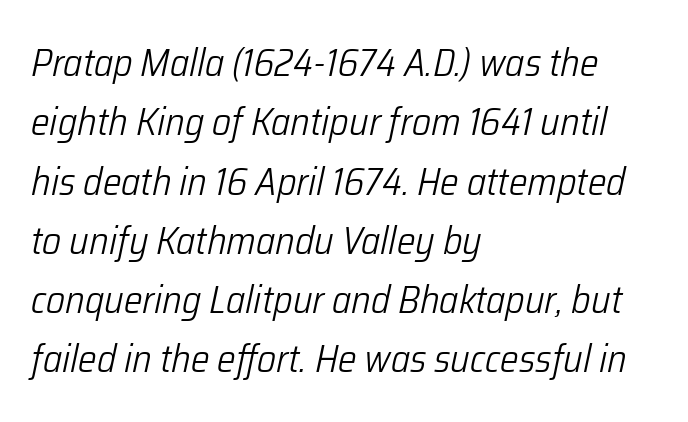
The image shows 39 px light, condensed type, italic (leaning right); set left-aligned, normal line spacing (1.52x), normal letter spacing, not underlined; low stroke contrast and a medium x-height.
